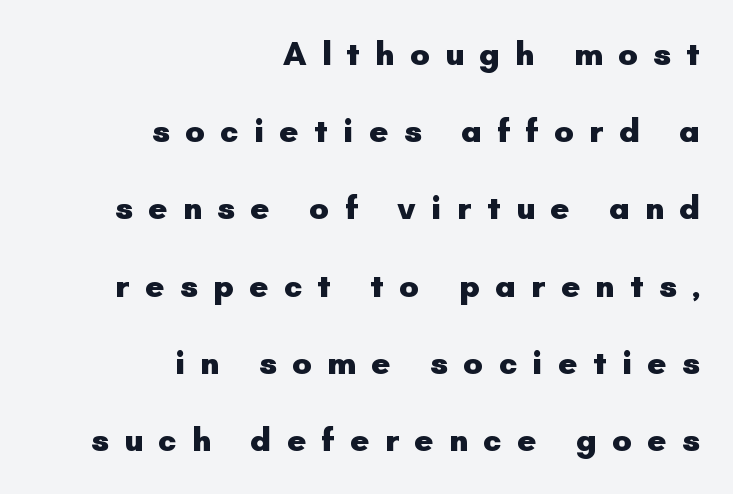
The image shows 33 px heavy sans-serif type, upright; set right-aligned, loose line spacing (2.34x), unusually wide letter spacing (+0.46 em), not underlined; low stroke contrast and a small x-height.
